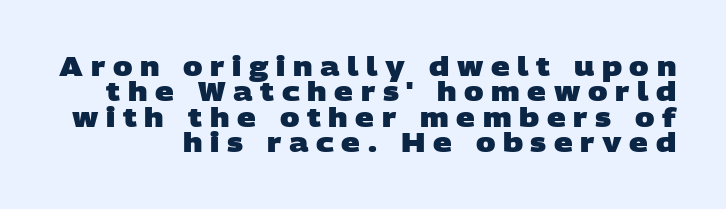
{"bold": "yes", "underline": "no", "line_spacing": "tight", "line_spacing_ratio": 0.98, "letter_spacing": "wide", "letter_spacing_em": 0.29, "glyph_px": 26}
